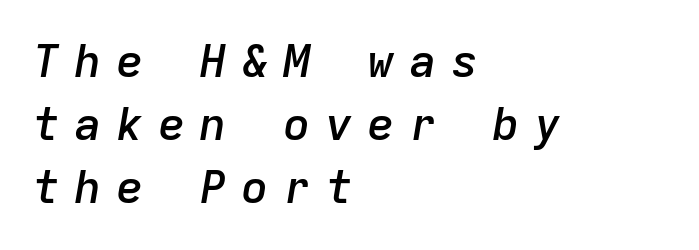
{"italic": "yes", "lean": "right", "slant_degrees": 9, "bold": "semi", "weight": "semibold", "width": "normal", "stroke_contrast": "low", "x_height": "medium", "monospaced": "yes", "underline": "no", "align": "left", "line_spacing": "normal", "line_spacing_ratio": 1.37, "letter_spacing": "wide", "letter_spacing_em": 0.31, "glyph_px": 46}
